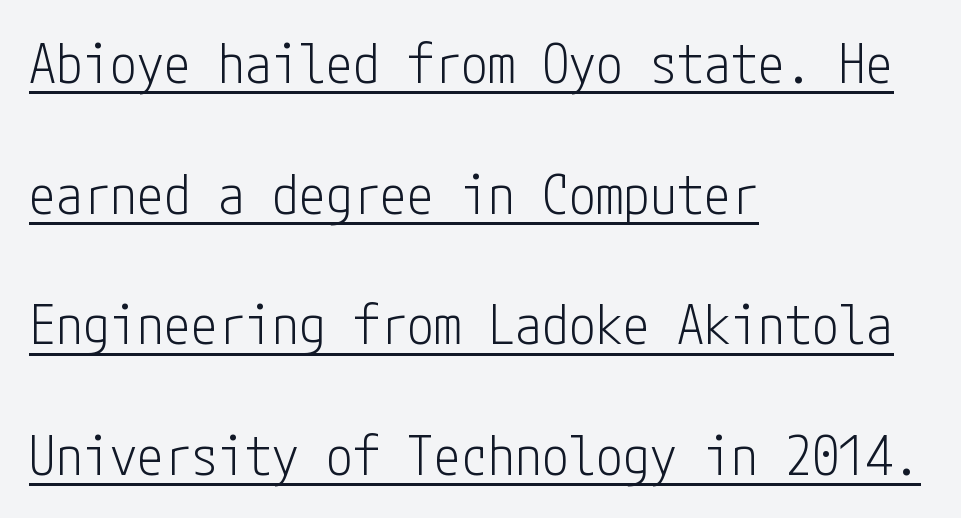
The image shows 54 px light, condensed sans-serif type, upright; set left-aligned, loose line spacing (2.42x), normal letter spacing, underlined; low stroke contrast and a medium x-height.
